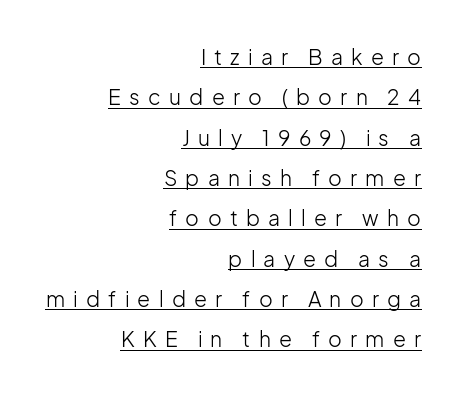
Q: Is the text bold? A: No.
Q: Is the text italic (slanted)? A: No, it is upright.
Q: Is the text underlined? A: Yes.
Q: How is the paragraph aligned? A: Right-aligned.
Q: Is the spacing between letters normal or unusually wide? A: Unusually wide.
Q: Is the spacing between lines tight, normal or loose? A: Loose.
